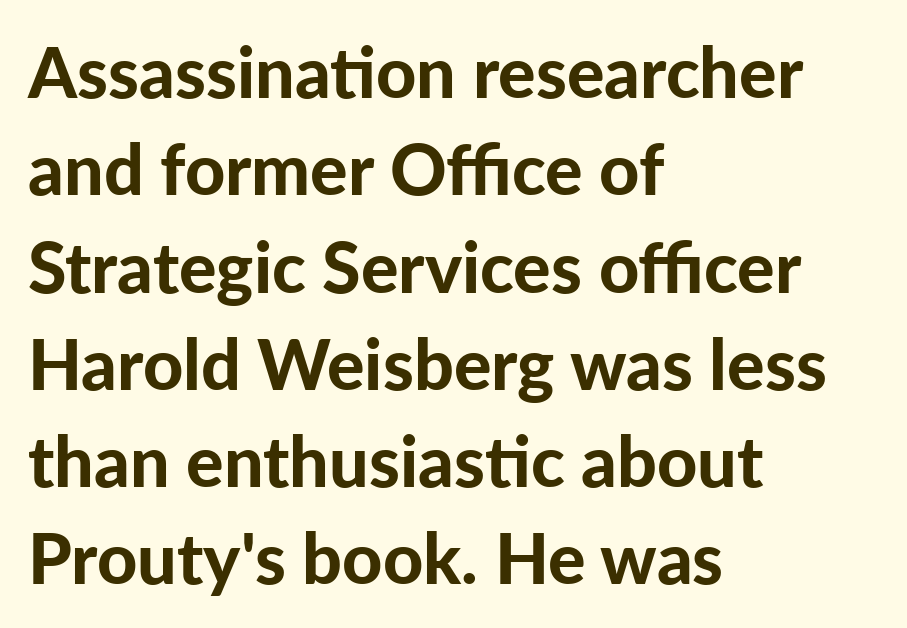
{"serif": "no", "italic": "no", "bold": "yes", "weight": "bold", "width": "normal", "stroke_contrast": "low", "x_height": "medium", "monospaced": "no", "underline": "no", "align": "left", "line_spacing": "normal", "line_spacing_ratio": 1.39, "letter_spacing": "normal", "letter_spacing_em": 0.0, "glyph_px": 70}
